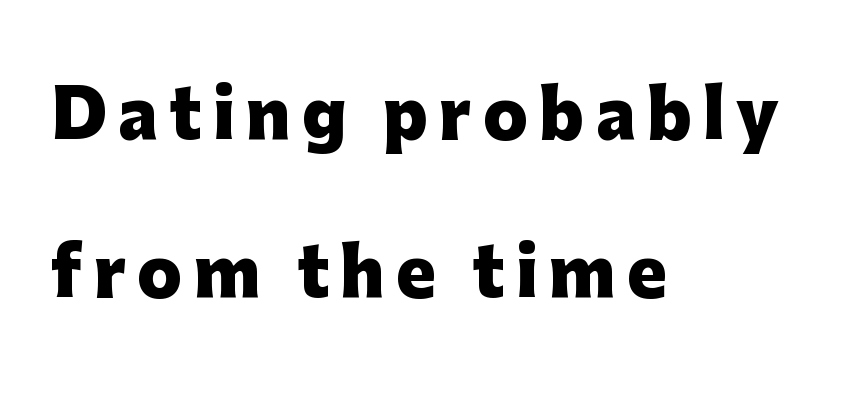
Q: Is the text bold? A: Yes.
Q: Is the text italic (slanted)? A: No, it is upright.
Q: Is the typeface a serif or a sans-serif typeface? A: Sans-serif.
Q: Is the text underlined? A: No.
Q: How is the paragraph aligned? A: Left-aligned.
Q: Is the spacing between lines tight, normal or loose? A: Loose.
Q: Width (condensed, normal, or wide)? A: Normal.
Q: Stroke contrast? A: Low.
Q: x-height? A: Medium.
Q: Monospaced? A: No.
